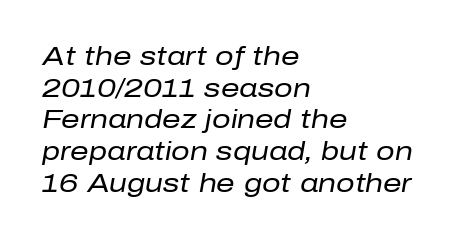
The glyphs look as if they've been sheared to an angle. There is no visible air inserted between adjacent glyphs. Short and long lines alike share a common starting point at left. These glyphs show unthickened strokes, regular width or finer. The words here are not underlined.
